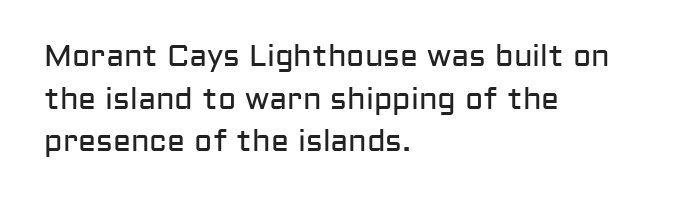
Q: Is the text bold? A: No.
Q: Is the text italic (slanted)? A: No, it is upright.
Q: Is the typeface a serif or a sans-serif typeface? A: Sans-serif.
Q: Is the text underlined? A: No.
Q: How is the paragraph aligned? A: Left-aligned.
Q: Is the spacing between letters normal or unusually wide? A: Normal.
Q: Is the spacing between lines tight, normal or loose? A: Normal.
Q: Width (condensed, normal, or wide)? A: Normal.
Q: Stroke contrast? A: Low.
Q: x-height? A: Medium.
Q: Monospaced? A: No.
